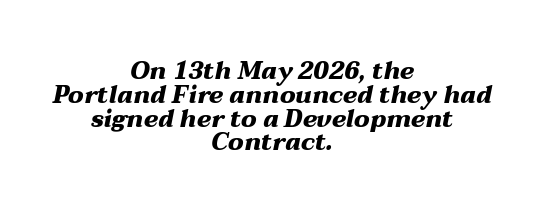
The image shows 24 px bold type, italic (leaning right); set centered, tight line spacing (0.99x), normal letter spacing, not underlined.
